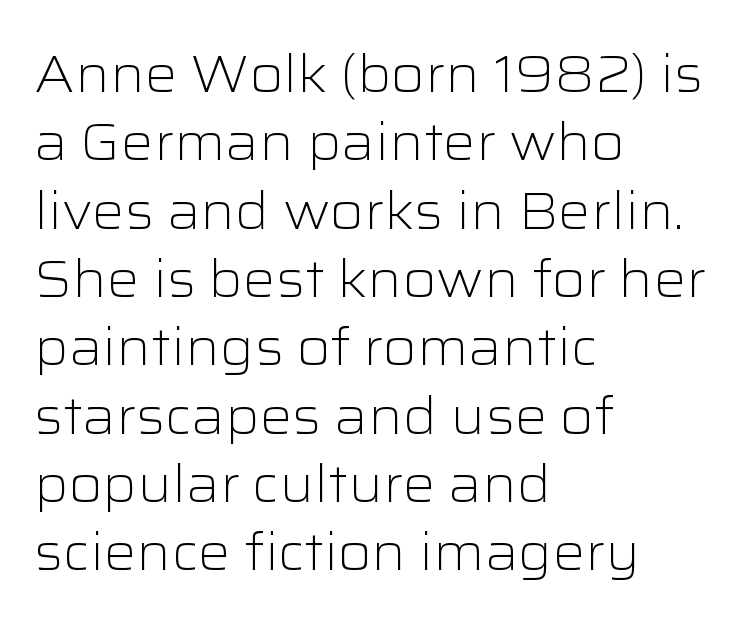
The image shows 51 px light, wide sans-serif type, upright; set left-aligned, normal line spacing (1.34x), normal letter spacing, not underlined; low stroke contrast and a medium x-height.
